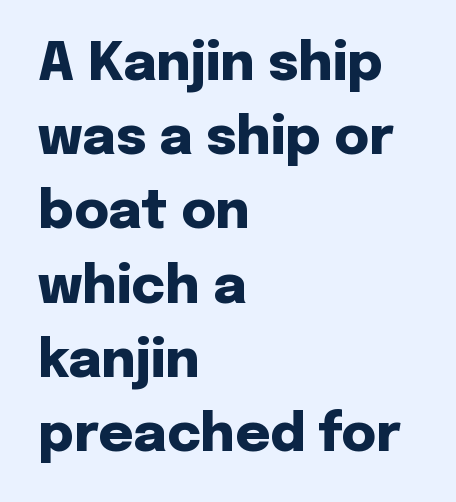
The image shows 53 px heavy sans-serif type, upright; set left-aligned, normal line spacing (1.4x), normal letter spacing, not underlined; low stroke contrast and a medium x-height.
